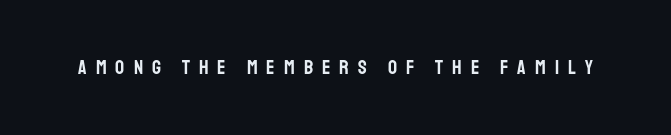
You could only call the tracking loose — the letters float apart. Quick note: underline off. If you drew a line through each stem, it would be perfectly vertical.
